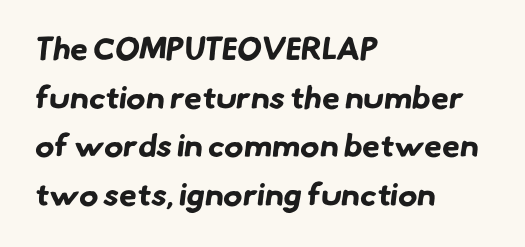
{"serif": "no", "bold": "yes", "weight": "bold", "width": "normal", "stroke_contrast": "low", "x_height": "small", "monospaced": "no", "underline": "no", "align": "left", "line_spacing": "normal", "line_spacing_ratio": 1.52, "letter_spacing": "normal", "letter_spacing_em": 0.0, "glyph_px": 32}
